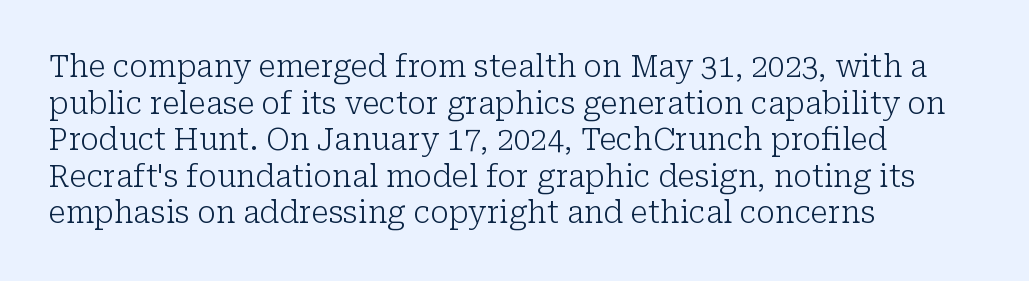
Q: Is the text bold? A: No.
Q: Is the text italic (slanted)? A: No, it is upright.
Q: Is the typeface a serif or a sans-serif typeface? A: Serif.
Q: Is the text underlined? A: No.
Q: How is the paragraph aligned? A: Left-aligned.
Q: Is the spacing between letters normal or unusually wide? A: Normal.
Q: Width (condensed, normal, or wide)? A: Normal.
Q: Stroke contrast? A: Low.
Q: x-height? A: Medium.
Q: Monospaced? A: No.
